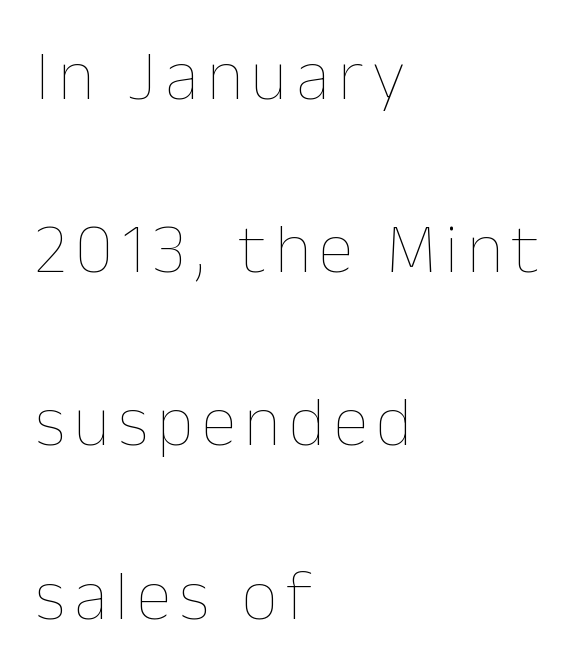
{"italic": "no", "bold": "no", "weight": "thin", "width": "normal", "stroke_contrast": "low", "x_height": "medium", "monospaced": "no", "underline": "no", "align": "left", "line_spacing": "loose", "line_spacing_ratio": 2.44, "glyph_px": 71}
